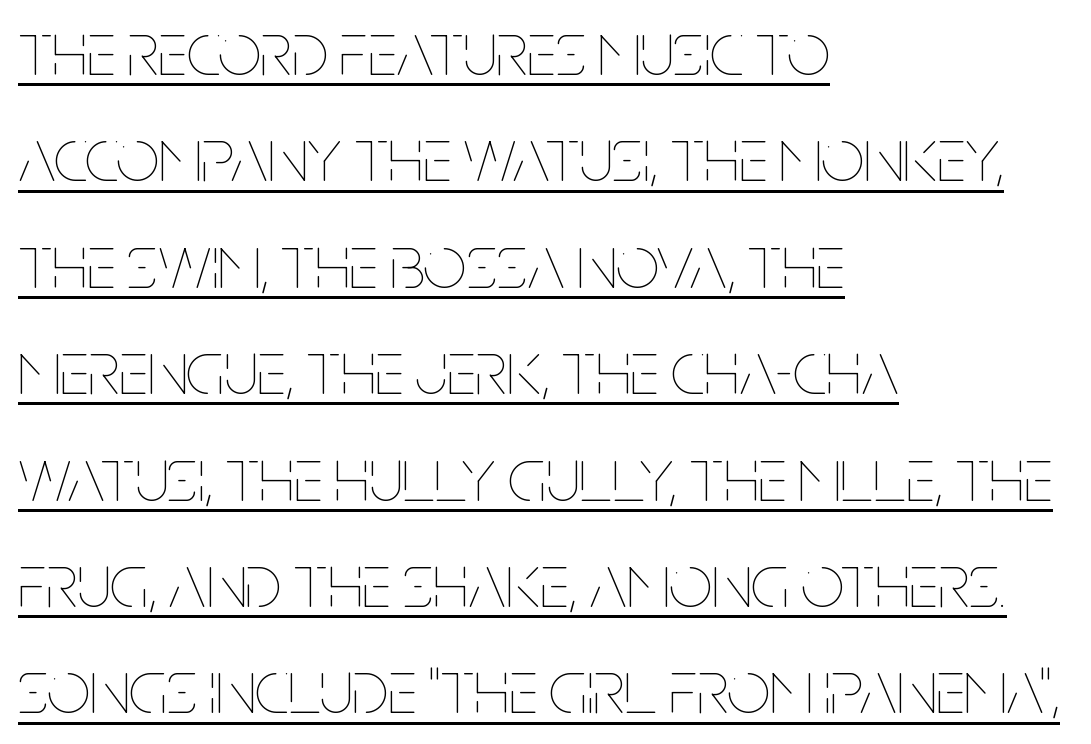
{"italic": "no", "bold": "no", "weight": "thin", "width": "condensed", "stroke_contrast": "low", "x_height": "large", "monospaced": "no", "underline": "yes", "align": "left", "line_spacing": "normal", "line_spacing_ratio": 1.4, "letter_spacing": "normal", "letter_spacing_em": 0.0, "glyph_px": 76}
